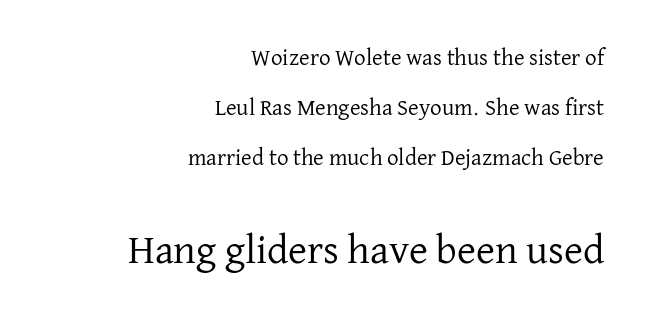
The image shows 41 px regular-weight serif type, upright; set right-aligned, loose line spacing (2.18x), normal letter spacing, not underlined; the second (bottom) block is 1.78x larger; low stroke contrast and a medium x-height.
